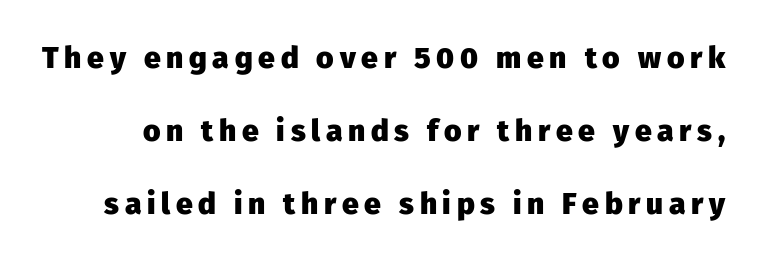
Q: Is the text bold? A: Yes.
Q: Is the text italic (slanted)? A: No, it is upright.
Q: Is the typeface a serif or a sans-serif typeface? A: Sans-serif.
Q: Is the text underlined? A: No.
Q: Is the spacing between lines tight, normal or loose? A: Loose.
Q: Width (condensed, normal, or wide)? A: Normal.
Q: Stroke contrast? A: Low.
Q: x-height? A: Medium.
Q: Monospaced? A: No.
